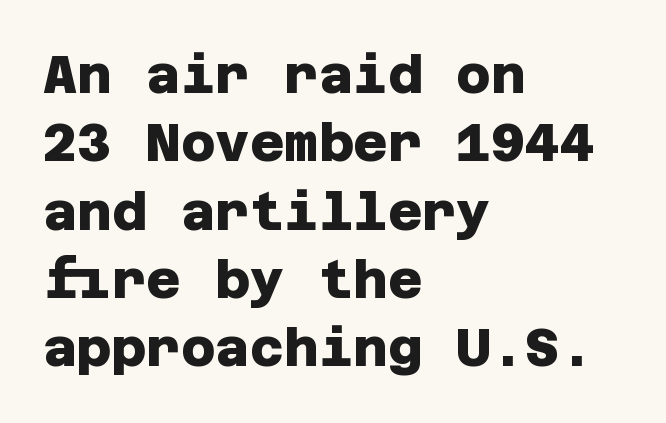
Classification — sans serif. Beneath every word, the page is bare. These words are printed bold, with thick strokes throughout. Students, note that the glyphs here touch the page at normal intervals. If you measured baseline to baseline, you'd find a middling distance.
